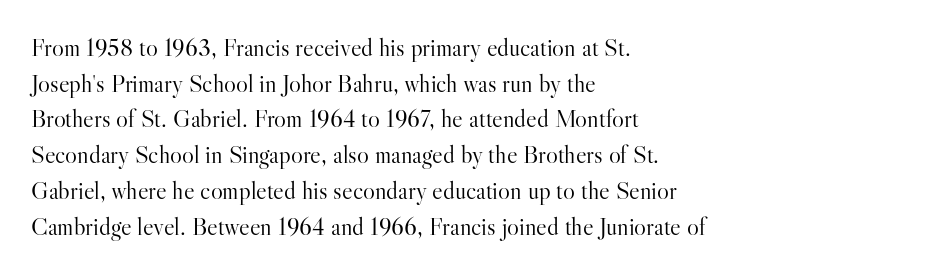
Q: Is the text bold? A: No.
Q: Is the text italic (slanted)? A: No, it is upright.
Q: Is the text underlined? A: No.
Q: How is the paragraph aligned? A: Left-aligned.
Q: Is the spacing between letters normal or unusually wide? A: Normal.
Q: Is the spacing between lines tight, normal or loose? A: Normal.
